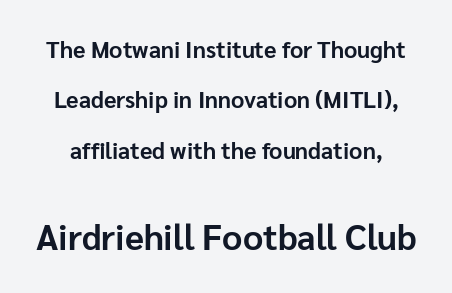
{"serif": "no", "italic": "no", "bold": "yes", "weight": "bold", "width": "normal", "stroke_contrast": "low", "x_height": "medium", "monospaced": "no", "underline": "no", "line_spacing": "loose", "line_spacing_ratio": 2.19, "letter_spacing": "normal", "letter_spacing_em": 0.0, "larger_block": "second", "size_ratio": 1.52, "glyph_px": 35}
